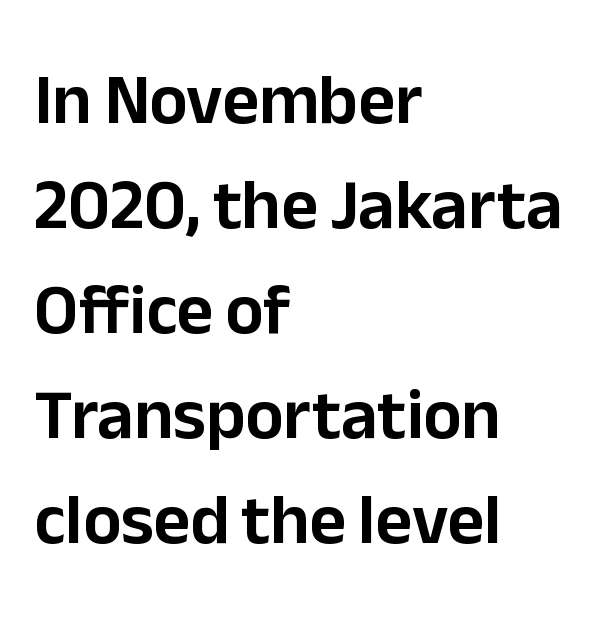
The image shows 71 px sans-serif type, upright; set left-aligned, normal line spacing (1.48x), normal letter spacing, not underlined; low stroke contrast and a medium x-height.
